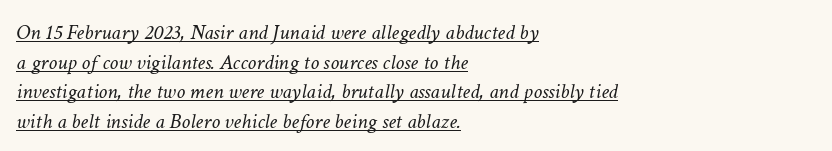
Q: Is the text bold? A: No.
Q: Is the text italic (slanted)? A: Yes, it leans right by about 11 degrees.
Q: Is the text underlined? A: Yes.
Q: How is the paragraph aligned? A: Left-aligned.
Q: Is the spacing between letters normal or unusually wide? A: Normal.
Q: Is the spacing between lines tight, normal or loose? A: Normal.
